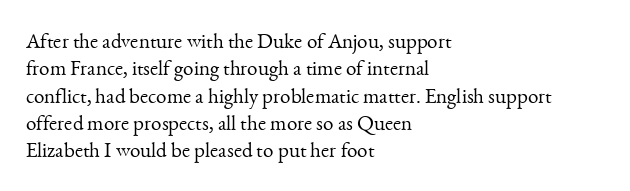
Q: Is the text bold? A: No.
Q: Is the text italic (slanted)? A: No, it is upright.
Q: Is the text underlined? A: No.
Q: How is the paragraph aligned? A: Left-aligned.
Q: Is the spacing between letters normal or unusually wide? A: Normal.
Q: Is the spacing between lines tight, normal or loose? A: Normal.
